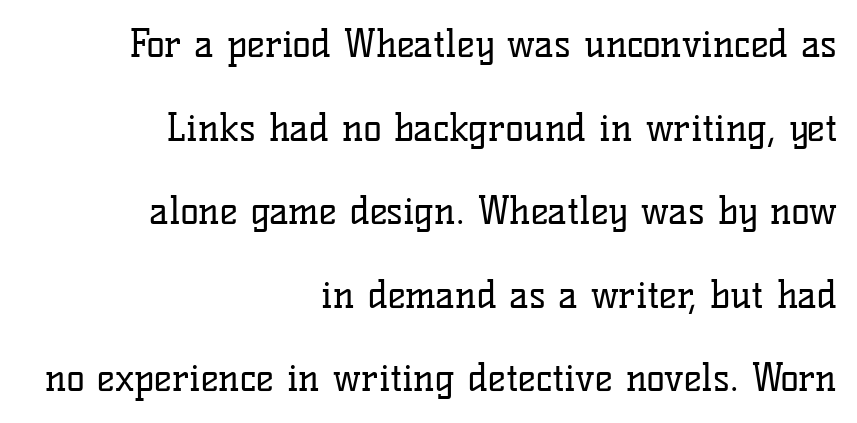
Q: Is the text bold? A: No.
Q: Is the text italic (slanted)? A: No, it is upright.
Q: Is the typeface a serif or a sans-serif typeface? A: Serif.
Q: Is the text underlined? A: No.
Q: How is the paragraph aligned? A: Right-aligned.
Q: Is the spacing between letters normal or unusually wide? A: Normal.
Q: Is the spacing between lines tight, normal or loose? A: Loose.
Q: Width (condensed, normal, or wide)? A: Normal.
Q: Stroke contrast? A: Low.
Q: x-height? A: Medium.
Q: Monospaced? A: No.
